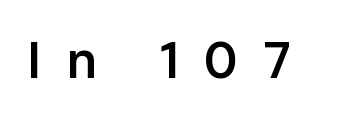
{"serif": "no", "italic": "no", "bold": "semi", "weight": "semibold", "width": "normal", "stroke_contrast": "low", "x_height": "medium", "monospaced": "no", "underline": "no", "letter_spacing": "wide", "letter_spacing_em": 0.49, "glyph_px": 51}
